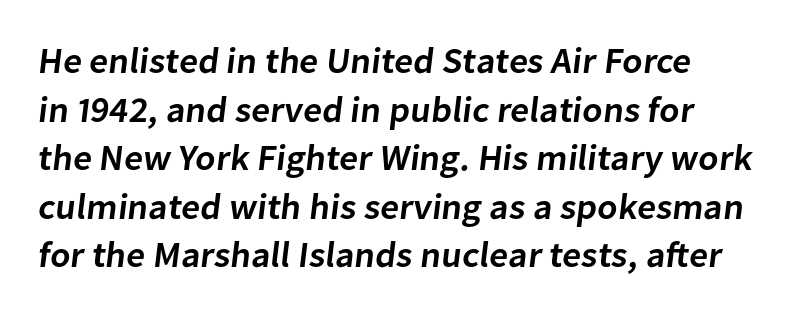
{"serif": "no", "bold": "semi", "weight": "semibold", "width": "normal", "stroke_contrast": "low", "x_height": "medium", "monospaced": "no", "underline": "no", "line_spacing": "normal", "line_spacing_ratio": 1.35, "letter_spacing": "normal", "letter_spacing_em": 0.0, "glyph_px": 36}
